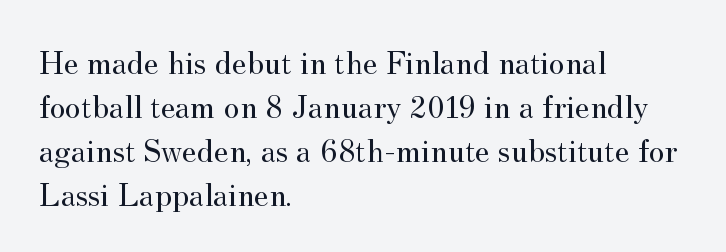
The image shows 34 px regular-weight serif type, upright; set left-aligned, normal line spacing (1.29x), normal letter spacing, not underlined; medium stroke contrast and a small x-height.
